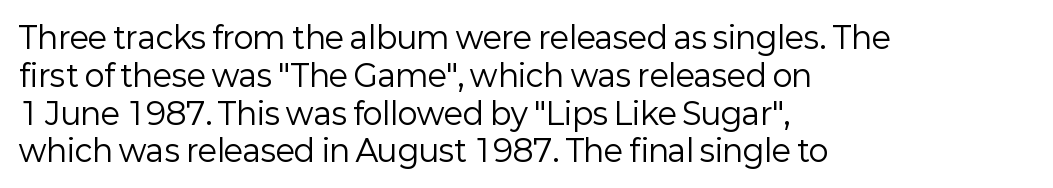
Q: Is the text bold? A: No.
Q: Is the text italic (slanted)? A: No, it is upright.
Q: Is the typeface a serif or a sans-serif typeface? A: Sans-serif.
Q: Is the text underlined? A: No.
Q: How is the paragraph aligned? A: Left-aligned.
Q: Is the spacing between letters normal or unusually wide? A: Normal.
Q: Is the spacing between lines tight, normal or loose? A: Normal.
Q: Width (condensed, normal, or wide)? A: Normal.
Q: Stroke contrast? A: Low.
Q: x-height? A: Medium.
Q: Monospaced? A: No.
